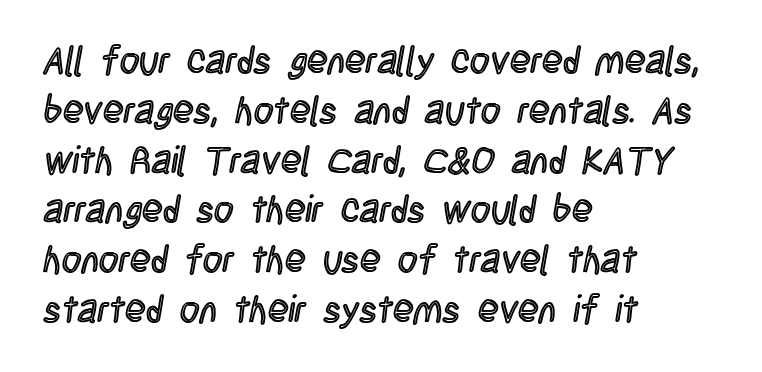
{"width": "condensed", "x_height": "large", "monospaced": "no", "underline": "no", "align": "left", "line_spacing": "normal", "line_spacing_ratio": 1.31, "letter_spacing": "normal", "letter_spacing_em": 0.0, "glyph_px": 38}
